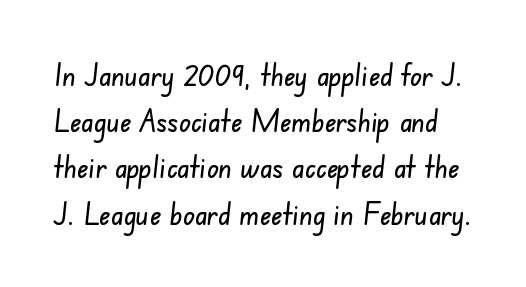
{"serif": "no", "width": "condensed", "stroke_contrast": "low", "x_height": "small", "monospaced": "no", "underline": "no", "line_spacing": "normal", "line_spacing_ratio": 1.49, "letter_spacing": "normal", "letter_spacing_em": 0.0, "glyph_px": 31}
